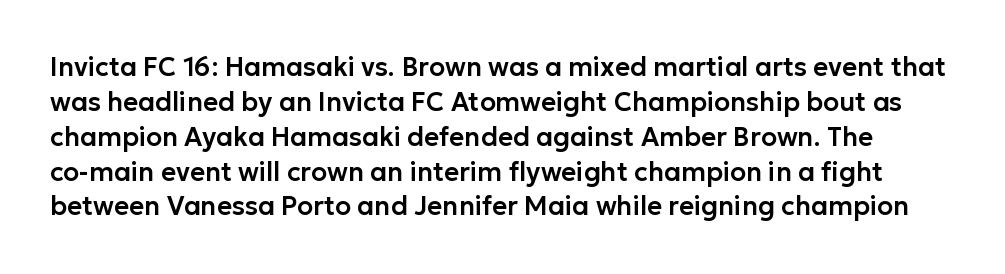
The rendering uses a moderate line-height, typical for paragraphs. The gap between lines stays unmarked. The axis of the letterforms is exactly vertical. Honestly, the letter spacing is just normal — you wouldn't notice it.
